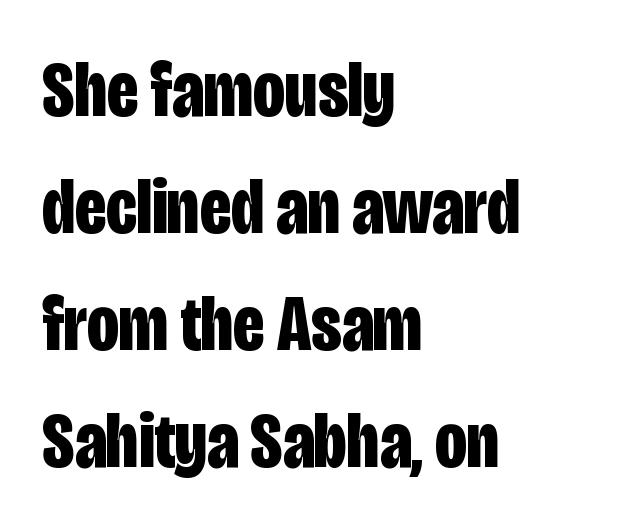
{"serif": "no", "italic": "no", "bold": "yes", "weight": "bold", "width": "condensed", "stroke_contrast": "low", "x_height": "large", "monospaced": "no", "underline": "no", "align": "left", "line_spacing": "normal", "line_spacing_ratio": 1.48, "letter_spacing": "normal", "letter_spacing_em": 0.0, "glyph_px": 79}
